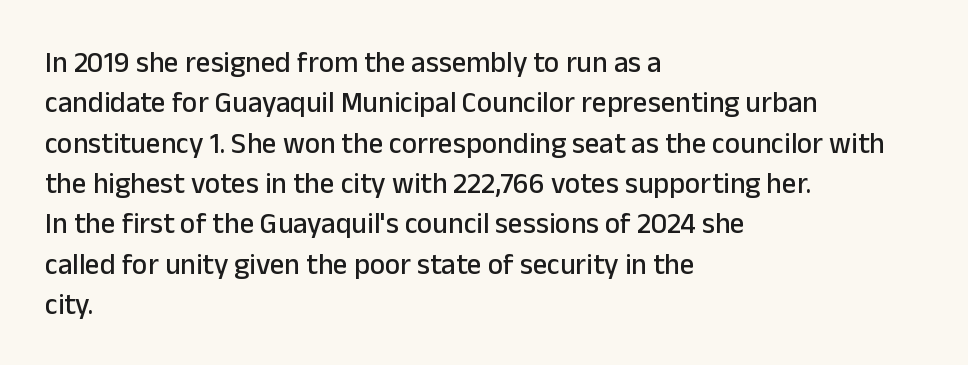
The image shows 29 px sans-serif type, upright; set left-aligned, normal line spacing (1.39x), normal letter spacing, not underlined; low stroke contrast and a medium x-height.
